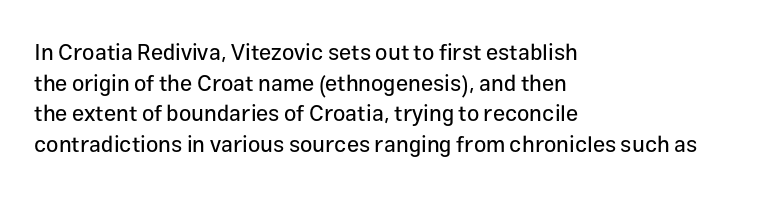
The image shows 22 px text type, upright; set left-aligned, normal line spacing (1.39x), normal letter spacing, not underlined.
